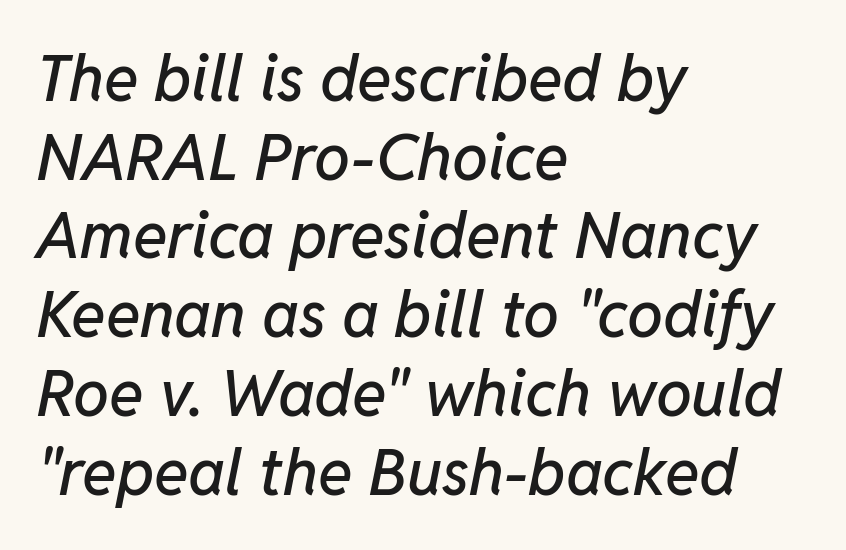
Q: Is the text italic (slanted)? A: Yes, it leans right by about 11 degrees.
Q: Is the text underlined? A: No.
Q: How is the paragraph aligned? A: Left-aligned.
Q: Is the spacing between letters normal or unusually wide? A: Normal.
Q: Width (condensed, normal, or wide)? A: Normal.
Q: Stroke contrast? A: Low.
Q: x-height? A: Medium.
Q: Monospaced? A: No.
